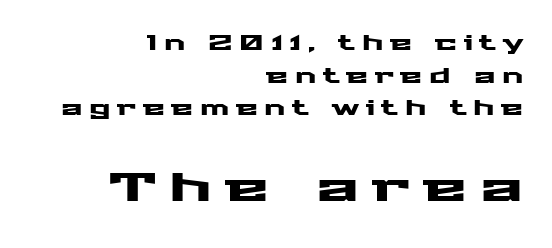
The image shows 40 px wide sans-serif type, upright; set right-aligned, normal line spacing (1.63x), unusually wide letter spacing (+0.33 em), not underlined; the second (bottom) block is 2.0x larger; medium stroke contrast and a medium x-height.
